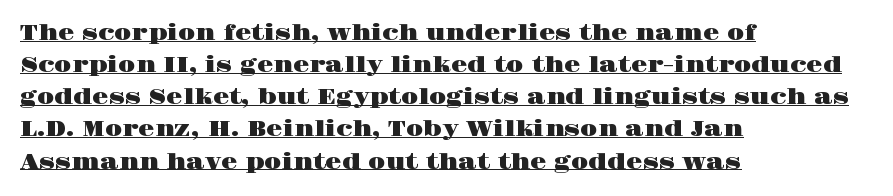
Q: Is the text italic (slanted)? A: No, it is upright.
Q: Is the text underlined? A: Yes.
Q: How is the paragraph aligned? A: Left-aligned.
Q: Is the spacing between letters normal or unusually wide? A: Normal.
Q: Is the spacing between lines tight, normal or loose? A: Normal.
